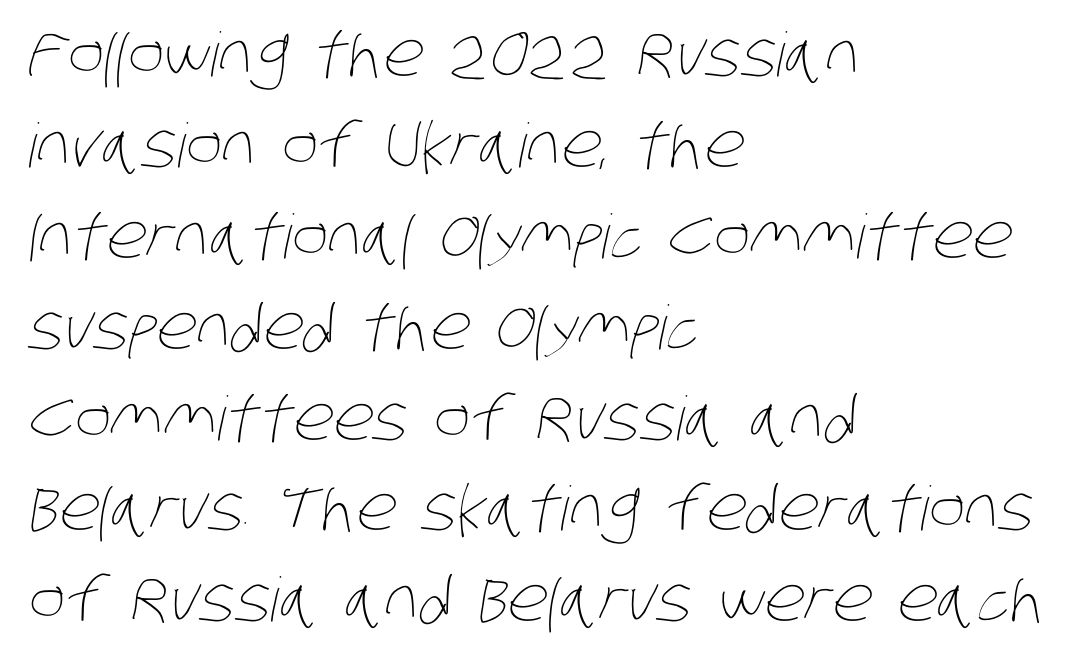
The image shows 61 px thin, condensed type; set left-aligned, normal line spacing (1.49x), normal letter spacing, not underlined; low stroke contrast and a large x-height.
